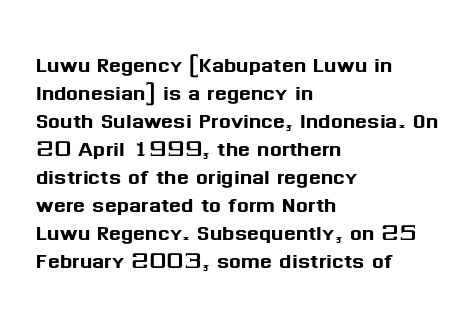
Students, note that the glyphs here touch the page at normal intervals. The text was rendered using a sans face with plain stroke endings. Rule under the text: the space is simply empty. Notice how the stems are strictly vertical — no italics here. Is this a fixed-width face? No — the glyphs have proportional, varying widths.
